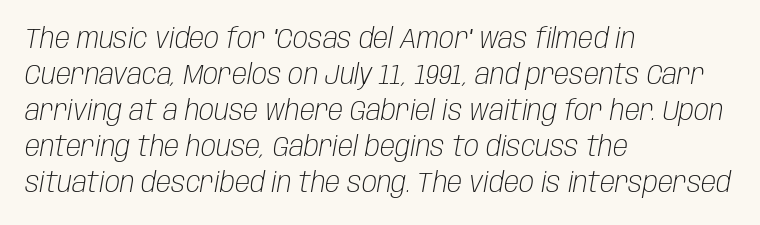
Descenders are the only things crossing below the line. Each new line begins a customary step beneath the previous one. This is not heavy type; no bold has been used. You could call the tracking neutral — neither tight nor loose. If you drew a ruler down the left edge, every line would touch it.
